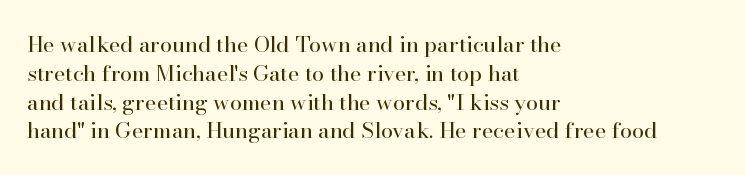
The image shows 22 px text type, upright; set left-aligned, normal line spacing (1.31x), normal letter spacing, not underlined.
